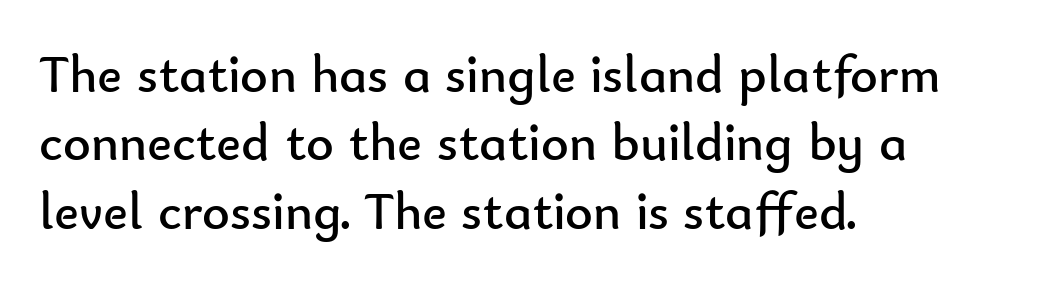
Q: Is the text bold? A: No.
Q: Is the text italic (slanted)? A: No, it is upright.
Q: Is the typeface a serif or a sans-serif typeface? A: Sans-serif.
Q: Is the text underlined? A: No.
Q: How is the paragraph aligned? A: Left-aligned.
Q: Is the spacing between letters normal or unusually wide? A: Normal.
Q: Is the spacing between lines tight, normal or loose? A: Normal.
Q: Width (condensed, normal, or wide)? A: Normal.
Q: Stroke contrast? A: Low.
Q: x-height? A: Small.
Q: Monospaced? A: No.
